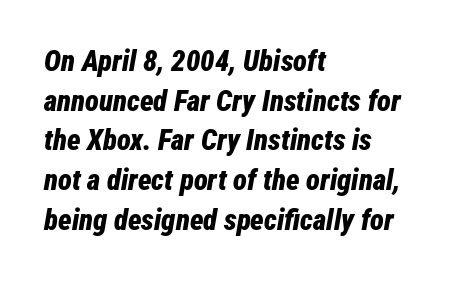
Reading down the column, the eye jumps a familiar distance to each next line. Thick stems and heavy bowls — unmistakably bold. Character widths vary here, with narrow letters taking less room than wide ones. The text block is weighted toward the left margin, trailing off unevenly rightward. The glyphs look as if they've been sheared to an angle. Descenders hang freely into open space.
